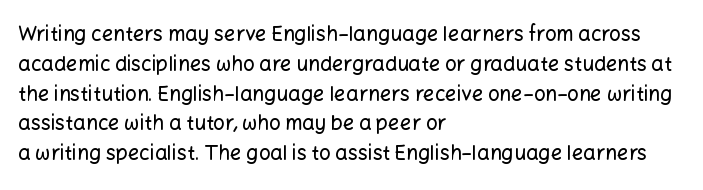
Q: Is the text italic (slanted)? A: No, it is upright.
Q: Is the text underlined? A: No.
Q: How is the paragraph aligned? A: Left-aligned.
Q: Is the spacing between letters normal or unusually wide? A: Normal.
Q: Is the spacing between lines tight, normal or loose? A: Normal.
